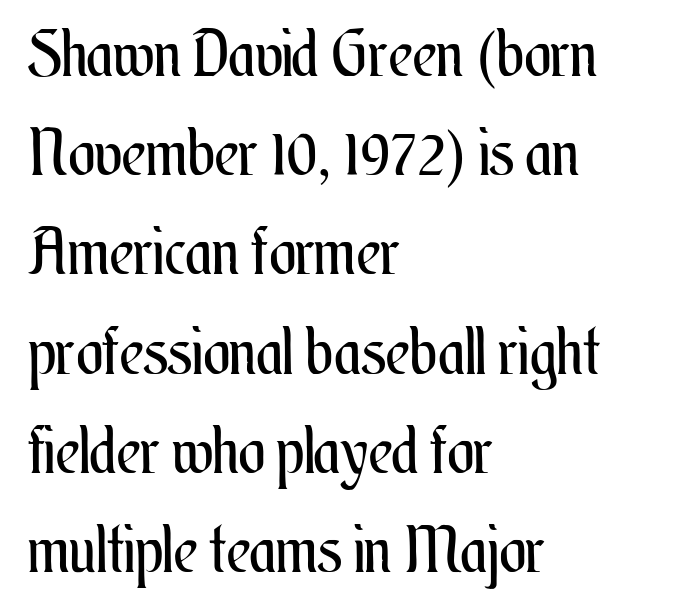
Line spacing here is normal. Do the characters align in a grid? No, the font is proportional. These lines are set flush left with a ragged right edge. Letter spacing: default.
